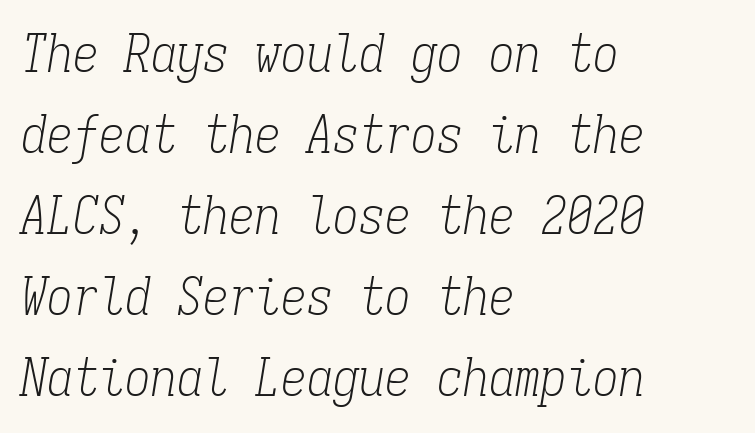
{"serif": "yes", "italic": "yes", "lean": "right", "slant_degrees": 9, "bold": "no", "weight": "light", "width": "condensed", "stroke_contrast": "low", "x_height": "medium", "monospaced": "yes", "underline": "no", "align": "left", "line_spacing": "normal", "line_spacing_ratio": 1.56, "letter_spacing": "normal", "letter_spacing_em": 0.0, "glyph_px": 52}
